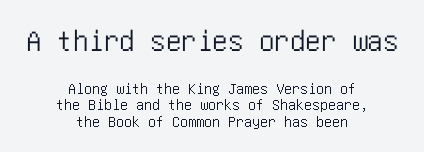
The image shows 31 px condensed sans-serif type, upright; set centered, tight line spacing (1.03x), normal letter spacing, not underlined; the first (top) block is 1.94x larger; low stroke contrast and a large x-height.
